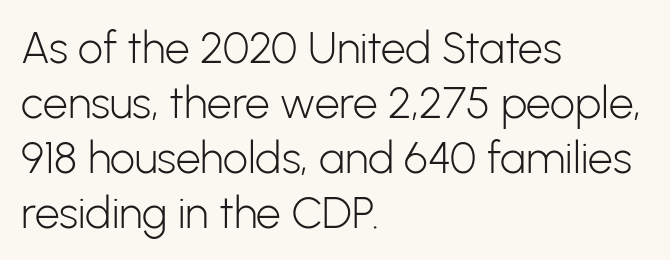
{"serif": "no", "italic": "no", "bold": "no", "weight": "light", "width": "normal", "stroke_contrast": "low", "x_height": "medium", "monospaced": "no", "underline": "no", "align": "left", "line_spacing": "normal", "line_spacing_ratio": 1.25, "letter_spacing": "normal", "letter_spacing_em": 0.0, "glyph_px": 44}
